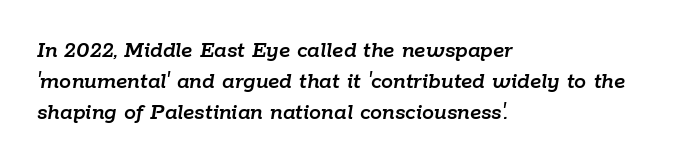
{"italic": "yes", "lean": "right", "slant_degrees": 9, "underline": "no", "align": "left", "line_spacing": "normal", "line_spacing_ratio": 1.3, "letter_spacing": "normal", "letter_spacing_em": 0.0, "glyph_px": 24}
